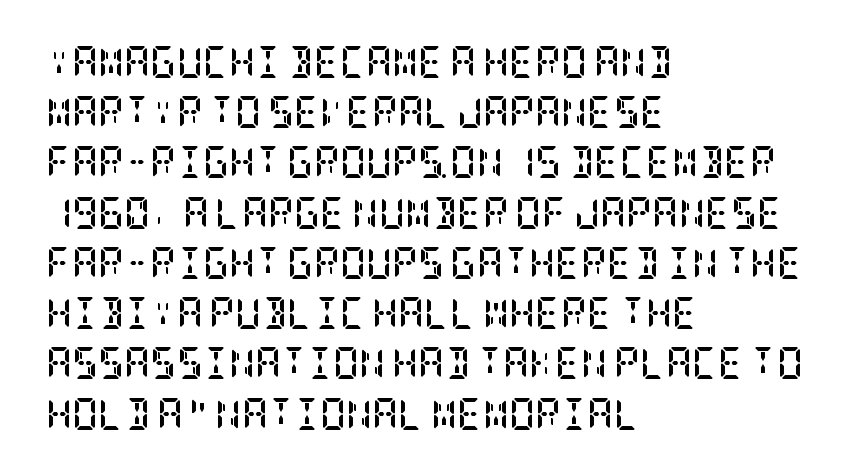
The image shows 32 px semibold, condensed serif type, upright; set left-aligned, normal line spacing (1.57x), normal letter spacing, not underlined; low stroke contrast and a large x-height.
